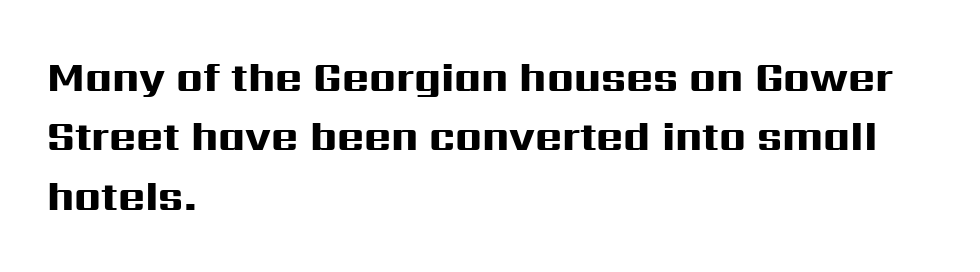
Clear beneath every line of the passage. This rendering uses left alignment, leaving the right contour irregular. In terms of letterform style, serifs are entirely absent. What stands out about the letter spacing? Nothing — it is the standard amount.
